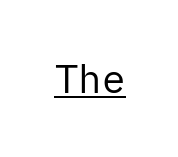
{"serif": "no", "italic": "no", "bold": "no", "weight": "regular", "width": "normal", "stroke_contrast": "low", "x_height": "medium", "underline": "yes", "letter_spacing": "normal", "letter_spacing_em": 0.0, "glyph_px": 39}
